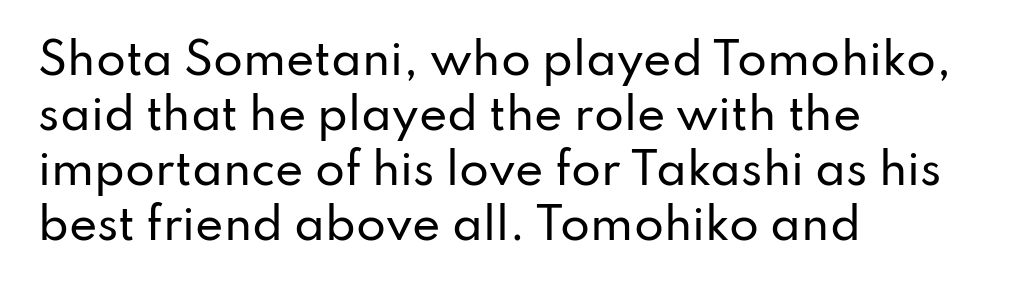
{"serif": "no", "italic": "no", "width": "normal", "stroke_contrast": "low", "x_height": "small", "monospaced": "no", "underline": "no", "align": "left", "line_spacing": "normal", "line_spacing_ratio": 1.28, "letter_spacing": "normal", "letter_spacing_em": 0.0, "glyph_px": 43}
